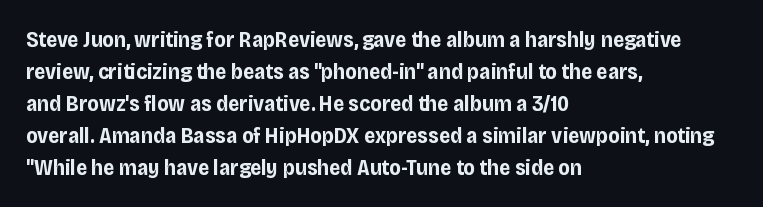
Students, observe: this is what conventionally led text looks like. Ascenders rise straight up at ninety degrees. Pretty heavy lettering here — definitely bold. The words here are not underlined.
